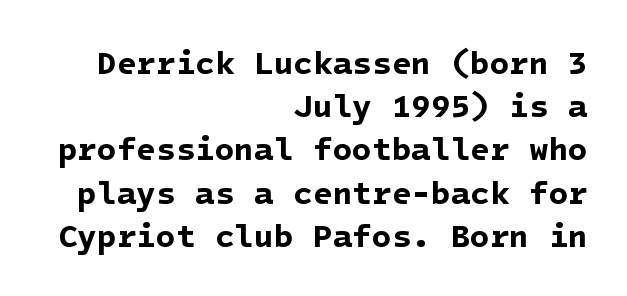
The image shows 32 px bold sans-serif type; set right-aligned, normal line spacing (1.35x), normal letter spacing, not underlined; low stroke contrast and a medium x-height.
